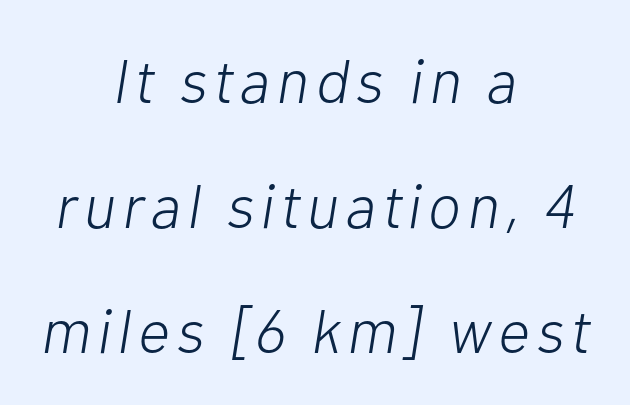
{"italic": "yes", "lean": "right", "slant_degrees": 10, "bold": "no", "weight": "light", "width": "normal", "stroke_contrast": "low", "x_height": "medium", "monospaced": "no", "underline": "no", "align": "center", "line_spacing": "loose", "line_spacing_ratio": 2.02, "glyph_px": 62}
